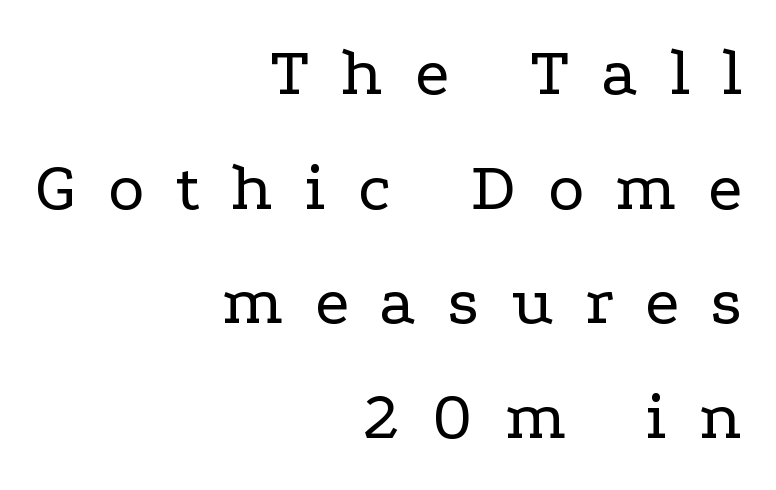
{"serif": "yes", "italic": "no", "bold": "no", "weight": "regular", "width": "wide", "stroke_contrast": "low", "x_height": "medium", "monospaced": "no", "underline": "no", "align": "right", "line_spacing": "normal", "line_spacing_ratio": 1.66, "letter_spacing": "wide", "letter_spacing_em": 0.46, "glyph_px": 69}
